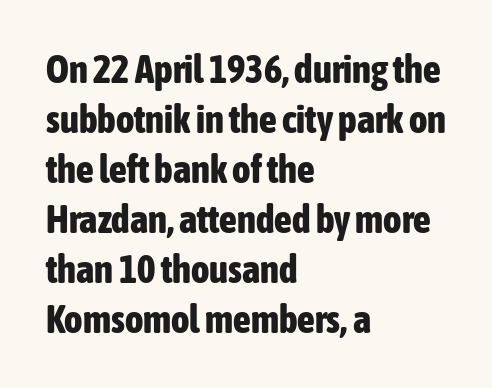
The image shows 39 px bold, condensed sans-serif type, upright; set left-aligned, normal line spacing (1.28x), normal letter spacing, not underlined; low stroke contrast and a medium x-height.
